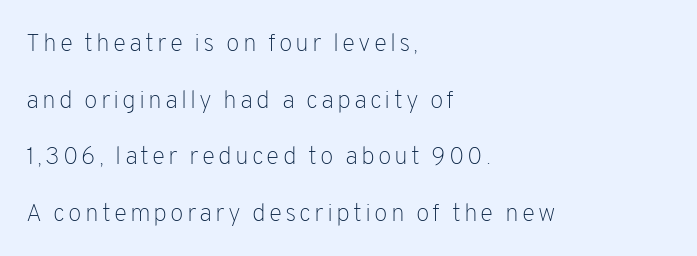
This block would shrink considerably if given ordinary leading; it's expanded now. Unlike italic type, these characters show no tilt at all. Teacher's note: observe the even left margin — that is flush-left alignment. The strokes are not fattened; the text isn't bold. Lines of text with bare space underneath.
